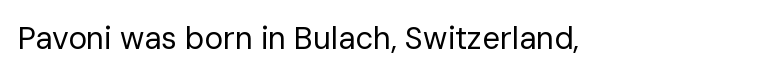
Varying glyph widths throughout — classic text-font behaviour. This sample uses plain, unmodified letter spacing. Nobody drew a line under any word here. Summary of weight: not heavy and not bold.
